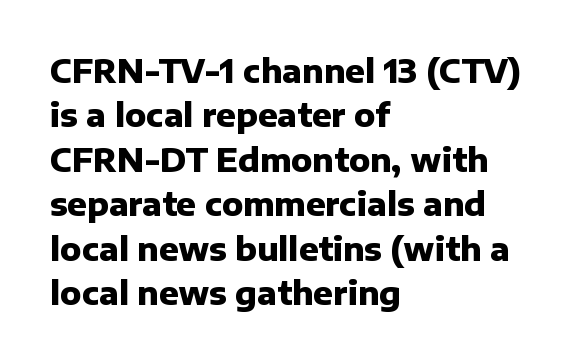
Q: Is the text bold? A: Yes.
Q: Is the text italic (slanted)? A: No, it is upright.
Q: Is the typeface a serif or a sans-serif typeface? A: Sans-serif.
Q: Is the text underlined? A: No.
Q: How is the paragraph aligned? A: Left-aligned.
Q: Is the spacing between letters normal or unusually wide? A: Normal.
Q: Is the spacing between lines tight, normal or loose? A: Normal.
Q: Width (condensed, normal, or wide)? A: Normal.
Q: Stroke contrast? A: Low.
Q: x-height? A: Medium.
Q: Monospaced? A: No.
